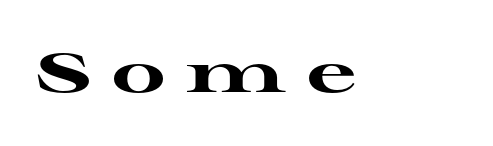
The passage shown has open, widely tracked lettering throughout. Set as a true bold cut, around the 700 mark. The font's upright variant was chosen for this text. The passage shown is typed in a proportional face where columns would drift.
